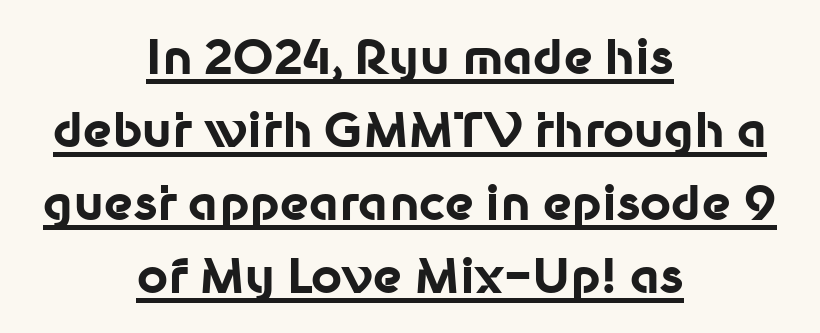
The line texture is even and compact thanks to regular tracking. Each letter's strokes conclude bluntly, with no projecting serifs. One-word summary of the alignment: center. This is roman type, the default non-slanted kind. The typesetter has applied underlining to the passage shown. Is this a fixed-width face? No — the glyphs have proportional, varying widths.
